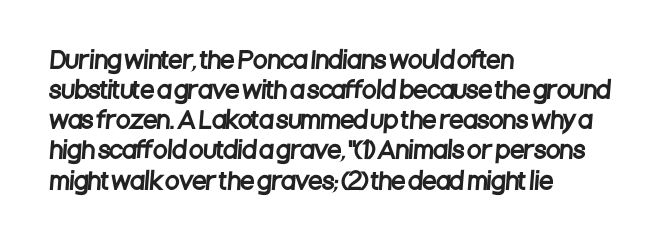
{"underline": "no", "align": "left", "line_spacing": "normal", "line_spacing_ratio": 1.31, "letter_spacing": "normal", "letter_spacing_em": 0.0, "glyph_px": 23}
